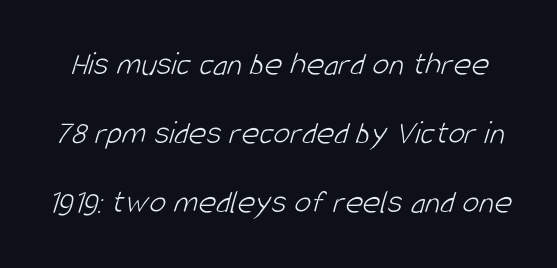
Is this a sans? Yes — the strokes have no serifs. Just letters on the line, the space beneath them empty. The letterforms sit shoulder to shoulder at normal distance. Here the designer chose a conventional face with non-uniform glyph widths. Airy leading. The typesetting does not lean heavy: it is not bold.
